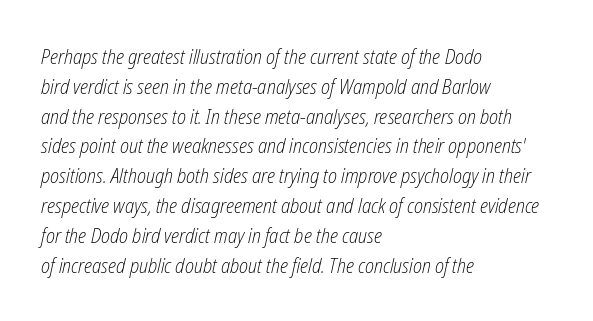
The passage shown leans; its letterforms are oblique. In terms of leading, this rendering sits right in the middle. The weight tops out at a normal text grade. The passage is arranged the way most books set body copy — flush left.
